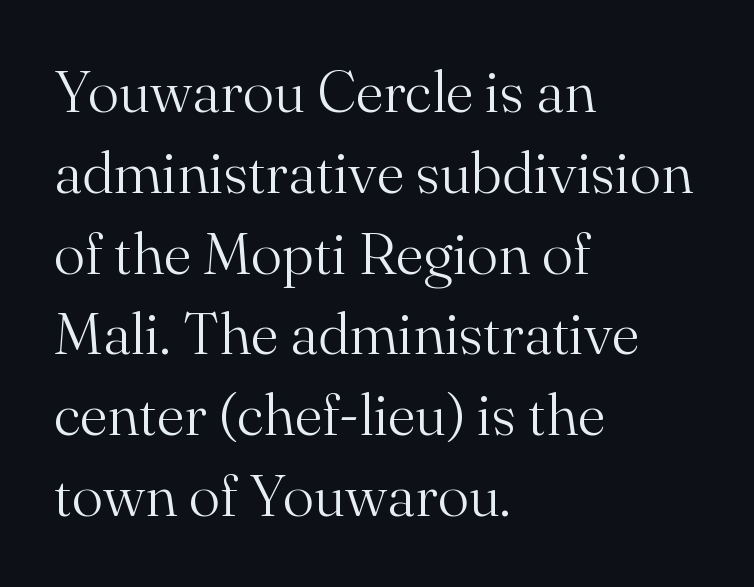
{"serif": "yes", "italic": "no", "bold": "no", "weight": "light", "width": "normal", "stroke_contrast": "medium", "x_height": "small", "monospaced": "no", "underline": "no", "align": "left", "line_spacing": "normal", "line_spacing_ratio": 1.37, "letter_spacing": "normal", "letter_spacing_em": 0.0, "glyph_px": 59}
